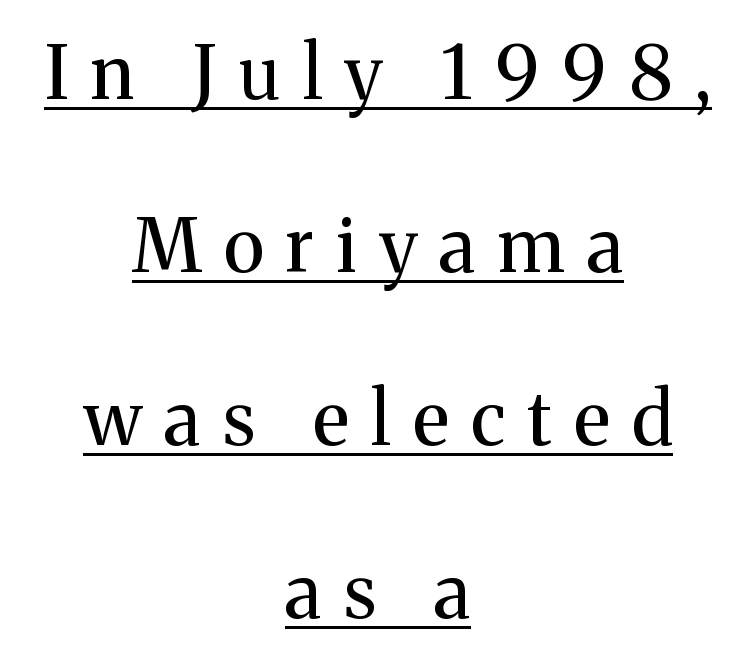
Q: Is the text bold? A: No.
Q: Is the text italic (slanted)? A: No, it is upright.
Q: Is the typeface a serif or a sans-serif typeface? A: Serif.
Q: Is the text underlined? A: Yes.
Q: How is the paragraph aligned? A: Centered.
Q: Is the spacing between letters normal or unusually wide? A: Unusually wide.
Q: Is the spacing between lines tight, normal or loose? A: Loose.
Q: Width (condensed, normal, or wide)? A: Normal.
Q: Stroke contrast? A: Medium.
Q: x-height? A: Medium.
Q: Monospaced? A: No.
